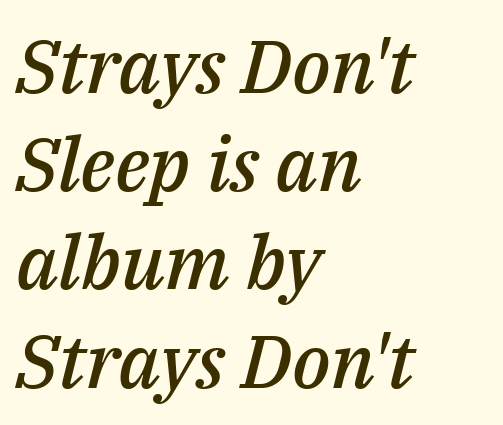
The image shows 75 px semibold type, italic (leaning right); set left-aligned, normal line spacing (1.31x), normal letter spacing, not underlined; medium stroke contrast and a medium x-height.
